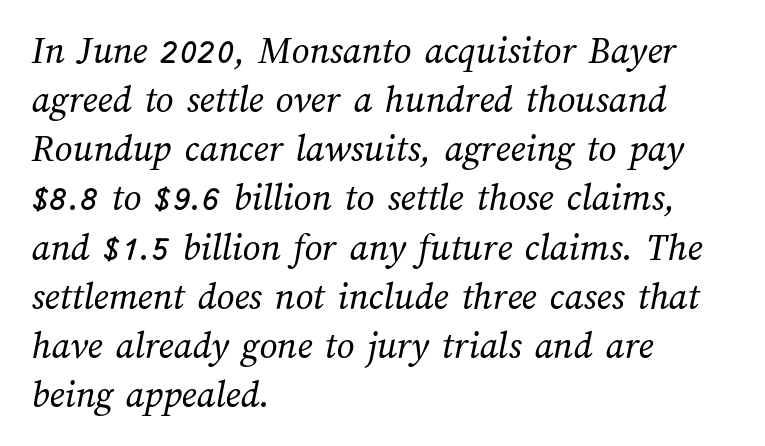
Leading: standard. Notice how the passage keeps a crisp vertical edge on the left only. The letters advance in unequal steps, a hallmark of proportional type. There is no visible air inserted between adjacent glyphs. The area under the type is left untouched.
